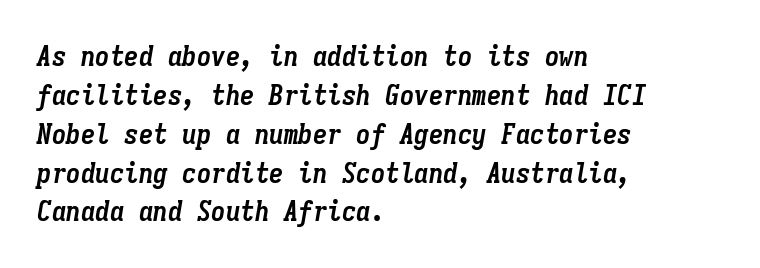
Q: Is the text bold? A: Yes.
Q: Is the text italic (slanted)? A: Yes, it leans right by about 9 degrees.
Q: Is the text underlined? A: No.
Q: How is the paragraph aligned? A: Left-aligned.
Q: Is the spacing between letters normal or unusually wide? A: Normal.
Q: Is the spacing between lines tight, normal or loose? A: Normal.
Q: Width (condensed, normal, or wide)? A: Condensed.
Q: Stroke contrast? A: Low.
Q: x-height? A: Medium.
Q: Monospaced? A: Yes.
